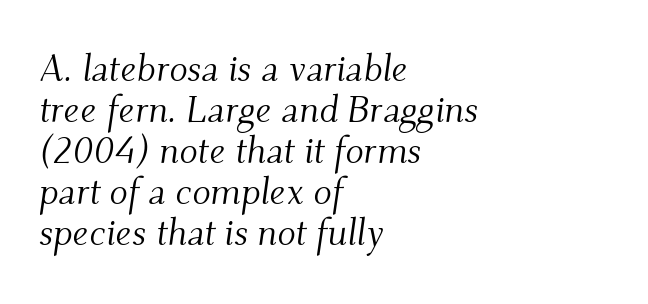
Rule under the text: the space is simply empty. Would a proofreader flag this as italicized? Yes. Stroke thickness stays within the range of a standard reading face or lighter. Little horizontal feet cap the strokes, marking this as serif type. Compared with typical paragraphs, the rows here are closer together.
